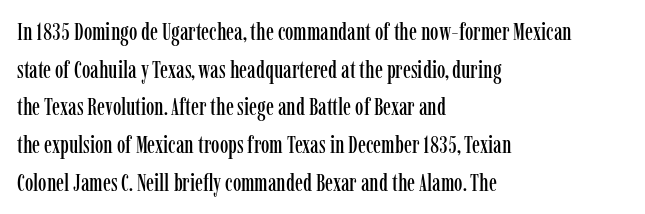
The image shows 24 px text type, upright; set left-aligned, normal line spacing (1.57x), normal letter spacing, not underlined.
